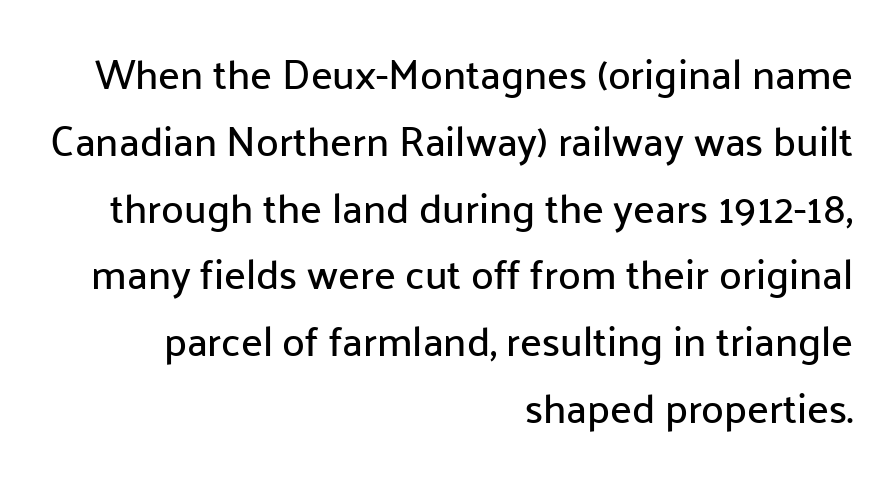
To sum up the face: it is a sans, with no serifs. Descender tails drop into unmarked territory. The space between consecutive lines is moderate. This sample uses plain, unmodified letter spacing. Spacing verdict: proportional, widths tailored to each character.
